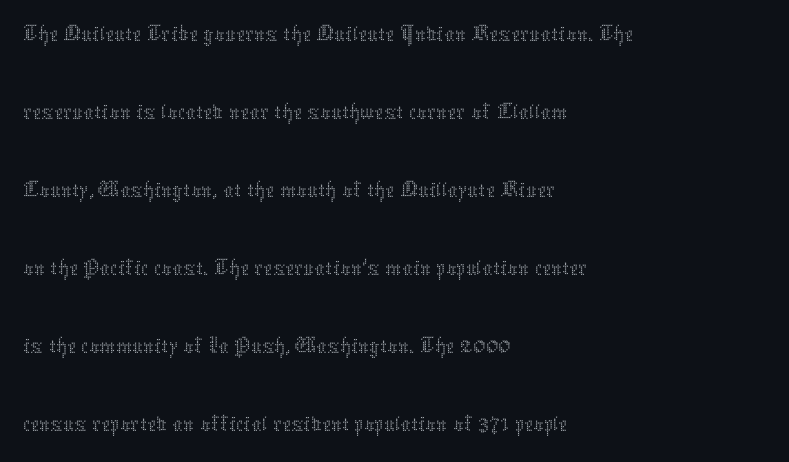
Every row of glyphs begins at an identical x-position on the left. Lines of text with bare space underneath. Character widths vary here, with narrow letters taking less room than wide ones. The letters stand upright; this is a roman face. Standard letterfit; no display-style spreading of the glyphs.
